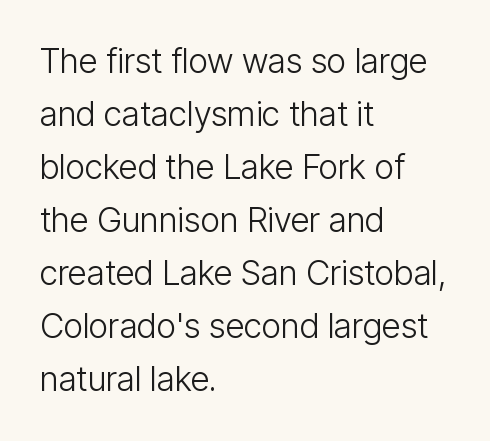
The image shows 34 px light, condensed sans-serif type, upright; set left-aligned, normal line spacing (1.56x), normal letter spacing, not underlined; low stroke contrast and a medium x-height.
